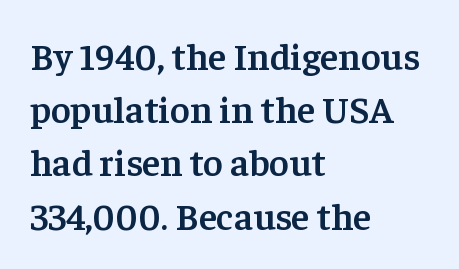
{"serif": "yes", "italic": "no", "bold": "semi", "weight": "semibold", "width": "normal", "stroke_contrast": "low", "x_height": "medium", "monospaced": "no", "underline": "no", "align": "left", "line_spacing": "normal", "line_spacing_ratio": 1.4, "letter_spacing": "normal", "letter_spacing_em": 0.0, "glyph_px": 38}
